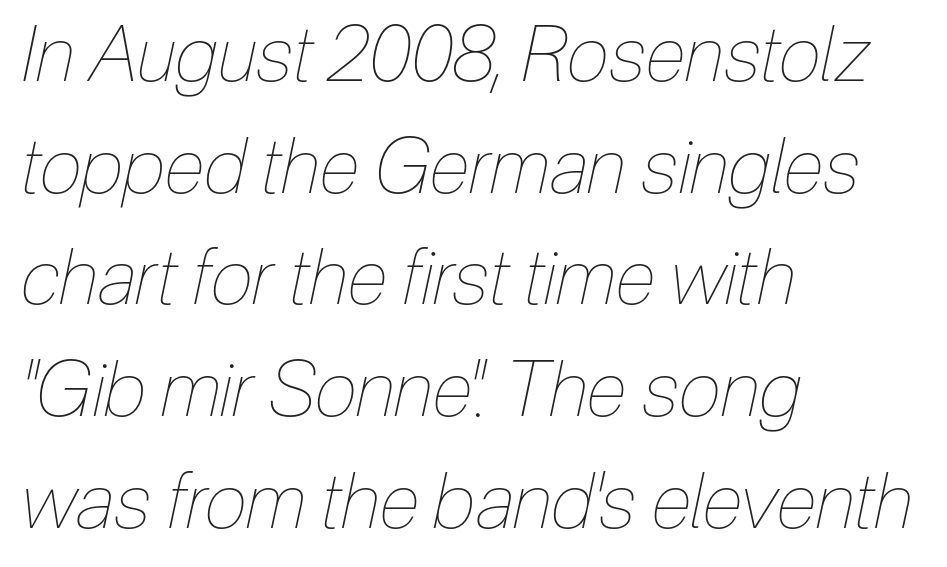
Q: Is the text bold? A: No.
Q: Is the text italic (slanted)? A: Yes, it leans right by about 12 degrees.
Q: Is the text underlined? A: No.
Q: How is the paragraph aligned? A: Left-aligned.
Q: Is the spacing between letters normal or unusually wide? A: Normal.
Q: Is the spacing between lines tight, normal or loose? A: Normal.
Q: Width (condensed, normal, or wide)? A: Condensed.
Q: Stroke contrast? A: Low.
Q: x-height? A: Medium.
Q: Monospaced? A: No.
